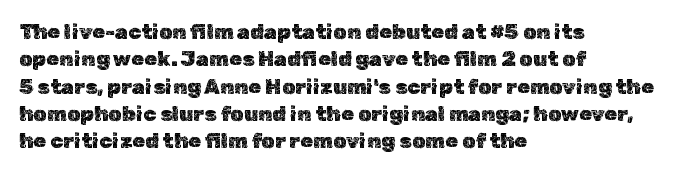
{"italic": "no", "underline": "no", "align": "left", "line_spacing": "normal", "line_spacing_ratio": 1.3, "letter_spacing": "normal", "letter_spacing_em": 0.0, "glyph_px": 21}
